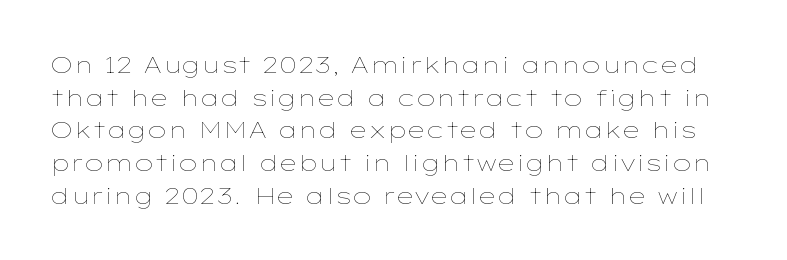
Q: Is the text bold? A: No.
Q: Is the text italic (slanted)? A: No, it is upright.
Q: Is the text underlined? A: No.
Q: Is the spacing between letters normal or unusually wide? A: Normal.
Q: Is the spacing between lines tight, normal or loose? A: Normal.
